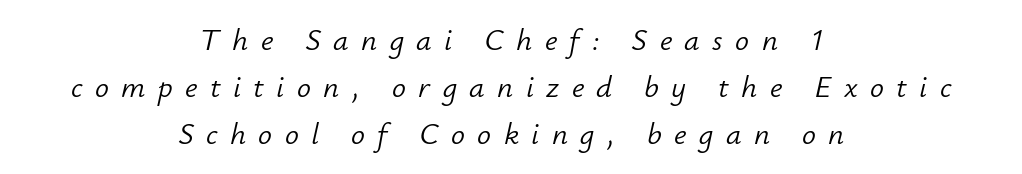
The image shows 31 px light type, italic (leaning right); set centered, normal line spacing (1.51x), unusually wide letter spacing (+0.4 em), not underlined; low stroke contrast and a small x-height.
